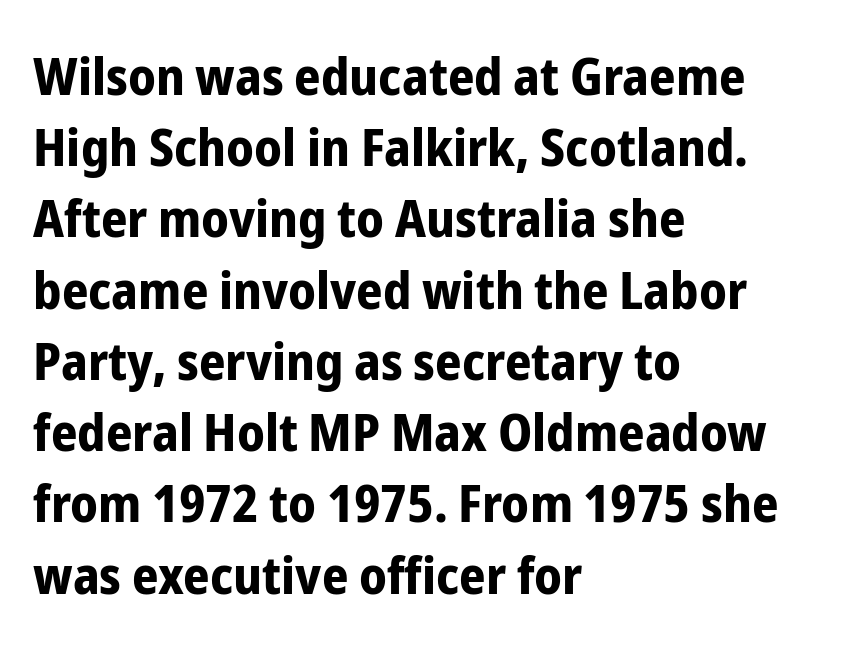
{"serif": "no", "italic": "no", "bold": "yes", "weight": "bold", "width": "condensed", "stroke_contrast": "low", "x_height": "medium", "monospaced": "no", "underline": "no", "align": "left", "line_spacing": "normal", "line_spacing_ratio": 1.37, "letter_spacing": "normal", "letter_spacing_em": 0.0, "glyph_px": 52}
